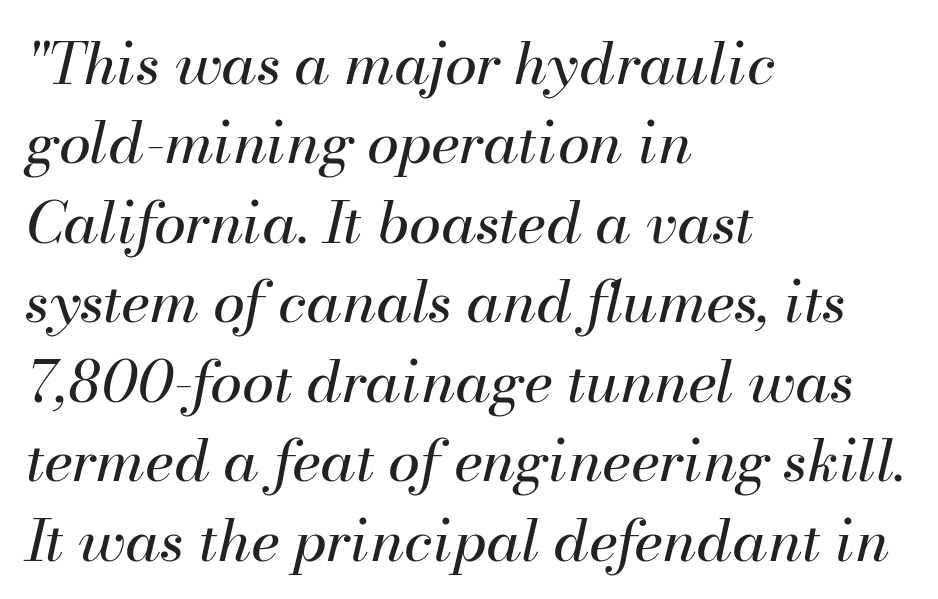
{"italic": "yes", "lean": "right", "slant_degrees": 13, "bold": "no", "weight": "regular", "width": "normal", "stroke_contrast": "medium", "x_height": "small", "monospaced": "no", "underline": "no", "align": "left", "line_spacing": "normal", "line_spacing_ratio": 1.37, "letter_spacing": "normal", "letter_spacing_em": 0.0, "glyph_px": 58}
